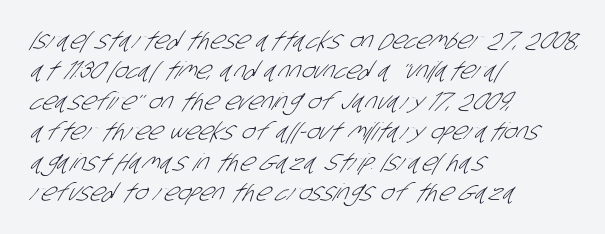
Q: Is the text bold? A: No.
Q: Is the text underlined? A: No.
Q: How is the paragraph aligned? A: Left-aligned.
Q: Is the spacing between letters normal or unusually wide? A: Normal.
Q: Is the spacing between lines tight, normal or loose? A: Normal.
